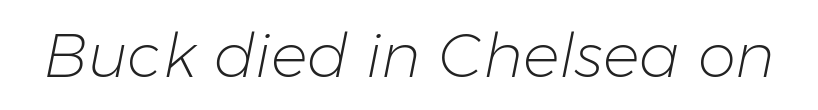
{"italic": "yes", "lean": "right", "slant_degrees": 11, "bold": "no", "weight": "light", "width": "normal", "stroke_contrast": "low", "x_height": "medium", "monospaced": "no", "underline": "no", "letter_spacing": "normal", "letter_spacing_em": 0.0, "glyph_px": 61}
